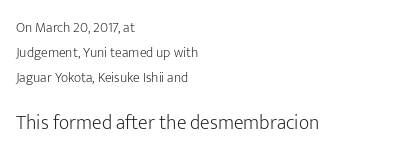
{"italic": "no", "bold": "no", "underline": "no", "align": "left", "line_spacing_ratio": 1.77, "letter_spacing": "normal", "letter_spacing_em": 0.0, "larger_block": "second", "size_ratio": 1.43, "glyph_px": 20}
